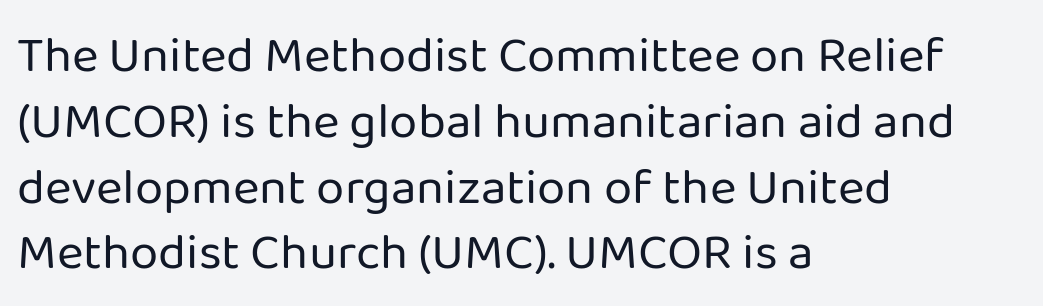
Q: Is the text bold? A: No.
Q: Is the text italic (slanted)? A: No, it is upright.
Q: Is the typeface a serif or a sans-serif typeface? A: Sans-serif.
Q: Is the text underlined? A: No.
Q: How is the paragraph aligned? A: Left-aligned.
Q: Is the spacing between letters normal or unusually wide? A: Normal.
Q: Is the spacing between lines tight, normal or loose? A: Normal.
Q: Width (condensed, normal, or wide)? A: Normal.
Q: Stroke contrast? A: Low.
Q: x-height? A: Medium.
Q: Monospaced? A: No.
